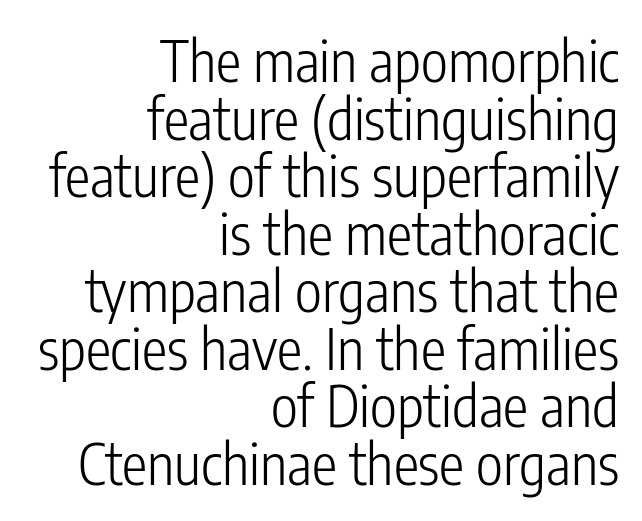
This is sans-serif lettering, the kind often seen on screens and signage. Each word holds together tightly as a unit, with standard inter-letter gaps. Proportional: the letters do not fall into vertical columns. Every stem runs plumb, perpendicular to the baseline.
